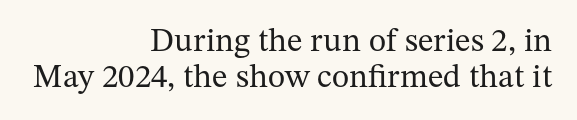
{"serif": "yes", "italic": "no", "bold": "no", "weight": "regular", "width": "normal", "stroke_contrast": "medium", "x_height": "medium", "monospaced": "no", "underline": "no", "align": "right", "line_spacing": "tight", "line_spacing_ratio": 1.09, "letter_spacing": "normal", "letter_spacing_em": 0.0, "glyph_px": 33}
